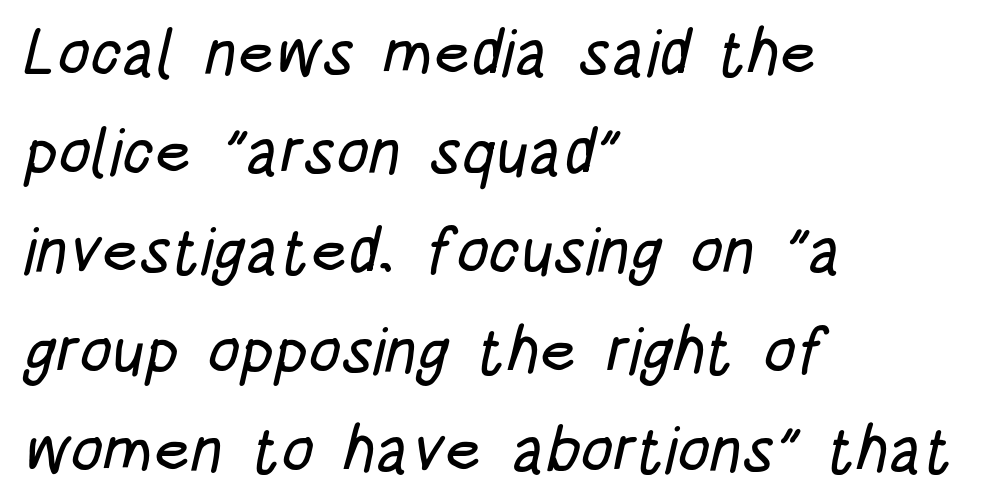
{"serif": "no", "width": "condensed", "stroke_contrast": "low", "x_height": "large", "monospaced": "no", "underline": "no", "align": "left", "line_spacing": "normal", "line_spacing_ratio": 1.55, "letter_spacing": "normal", "letter_spacing_em": 0.0, "glyph_px": 64}
